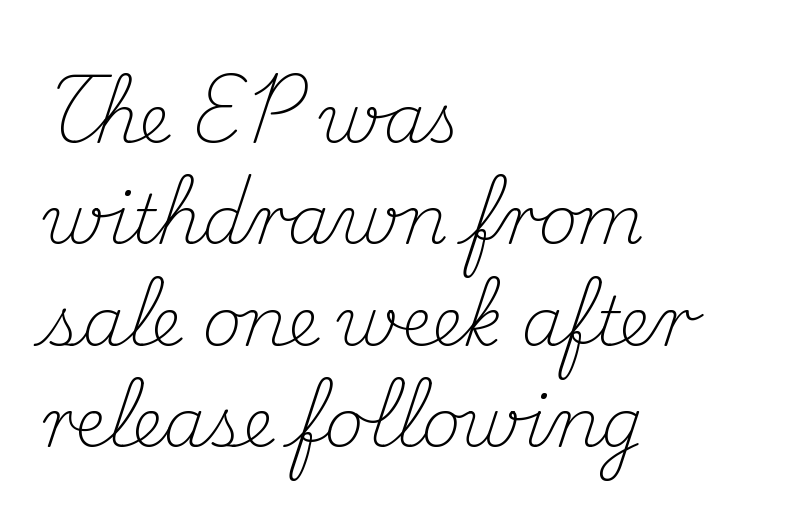
The image shows 68 px light serif type; set left-aligned, normal line spacing (1.49x), normal letter spacing, not underlined; medium stroke contrast and a small x-height.
